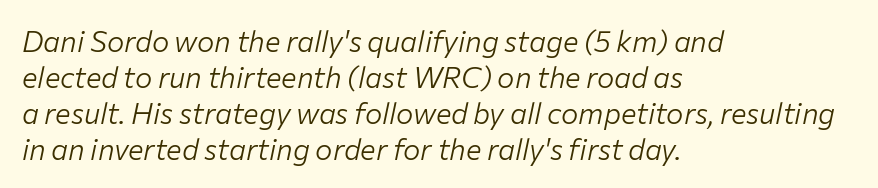
The image shows 29 px light type, italic (leaning right); set left-aligned, line spacing 1.24x, normal letter spacing, not underlined; low stroke contrast and a medium x-height.
